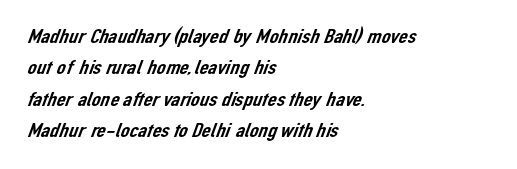
The image shows 20 px text type; set left-aligned, normal line spacing (1.57x), normal letter spacing, not underlined.
